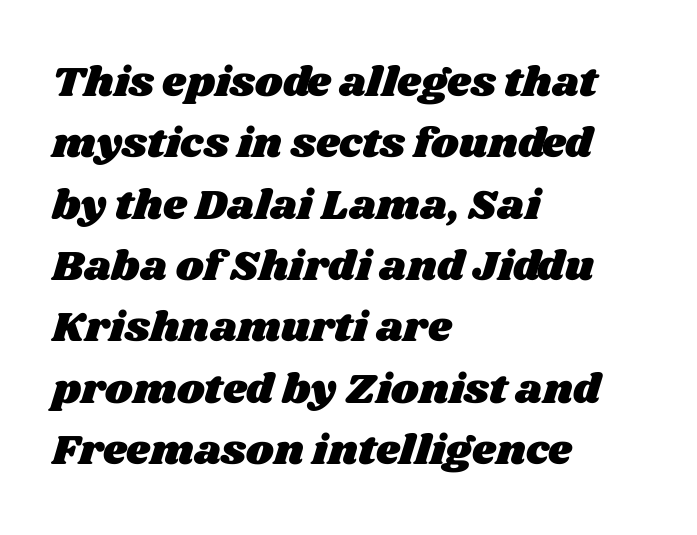
Q: Is the text underlined? A: No.
Q: How is the paragraph aligned? A: Left-aligned.
Q: Is the spacing between letters normal or unusually wide? A: Normal.
Q: Is the spacing between lines tight, normal or loose? A: Normal.
Q: Width (condensed, normal, or wide)? A: Wide.
Q: Stroke contrast? A: Medium.
Q: x-height? A: Large.
Q: Monospaced? A: No.
